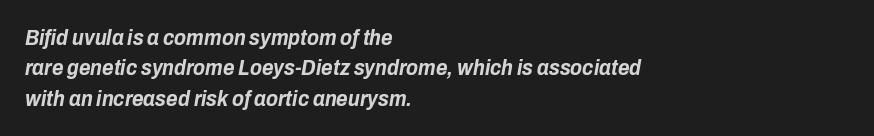
The image shows 22 px bold type, italic (leaning right); set left-aligned, normal line spacing (1.38x), normal letter spacing, not underlined.
